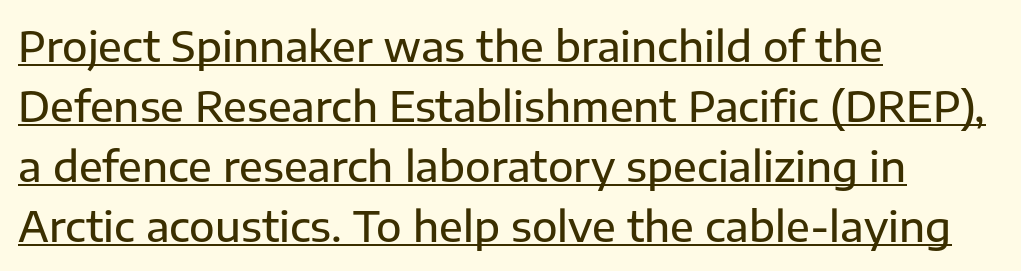
Italic: no, the glyphs are upright roman. Look at the tracking — it's just the regular setting, nothing added. Character widths vary here, with narrow letters taking less room than wide ones. The lines are quadded left.
